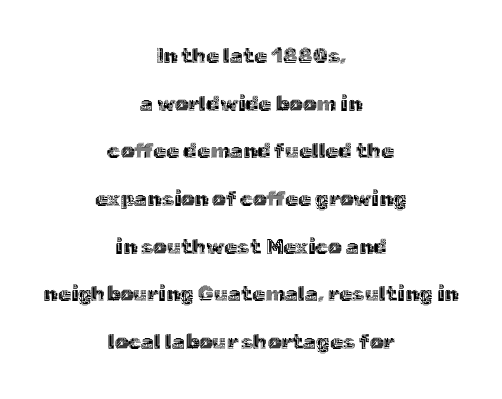
Q: Is the text italic (slanted)? A: No, it is upright.
Q: Is the text underlined? A: No.
Q: How is the paragraph aligned? A: Centered.
Q: Is the spacing between letters normal or unusually wide? A: Normal.
Q: Is the spacing between lines tight, normal or loose? A: Loose.
